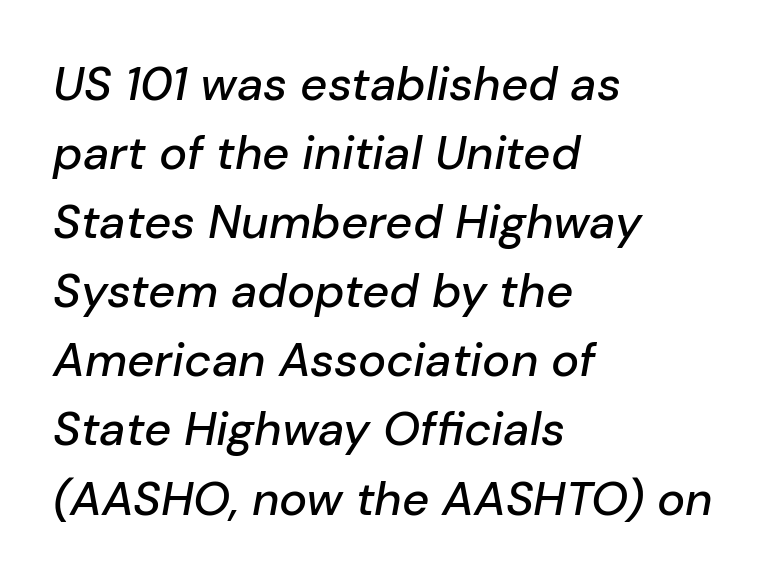
Anything drawn beneath the words? Only blank space. Is there much room between lines? A standard amount, neither cramped nor airy. Italic? Definitely — the glyphs are oblique. Each letter keeps its own natural width here, so spacing adapts to shape. The lines in this sample share a left origin and differ only in where they stop. These lines keep a tight, regular rhythm from letter to letter.
